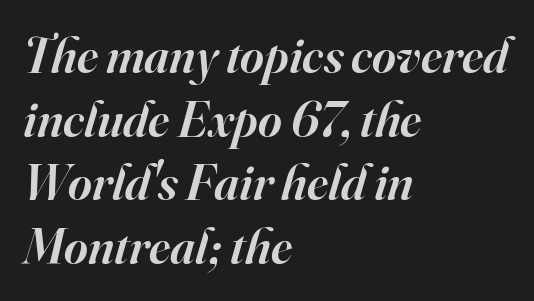
Q: Is the text bold? A: Semi-bold.
Q: Is the text italic (slanted)? A: Yes, it leans right by about 16 degrees.
Q: Is the typeface a serif or a sans-serif typeface? A: Serif.
Q: Is the text underlined? A: No.
Q: How is the paragraph aligned? A: Left-aligned.
Q: Is the spacing between letters normal or unusually wide? A: Normal.
Q: Is the spacing between lines tight, normal or loose? A: Normal.
Q: Width (condensed, normal, or wide)? A: Normal.
Q: Stroke contrast? A: High.
Q: x-height? A: Small.
Q: Monospaced? A: No.
